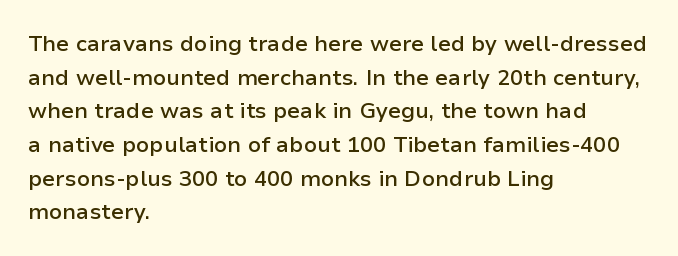
Every character sits straight up, as roman type does. Does extra space separate the letters? No, they use regular spacing. A somewhat darkened texture: the type is semibold rather than bold. A typesetter would call this leading conventional body-copy spacing.
